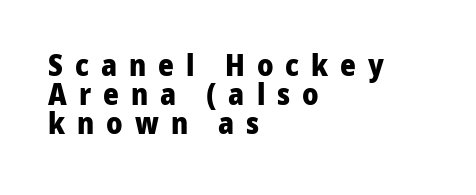
The type is letterspaced generously, with wide tracking. This rendering uses left alignment, leaving the right contour irregular. The passage shown is typed in a proportional face where columns would drift. Summary of weight: heavy, a full bold. Note: no serifs on the glyphs.
